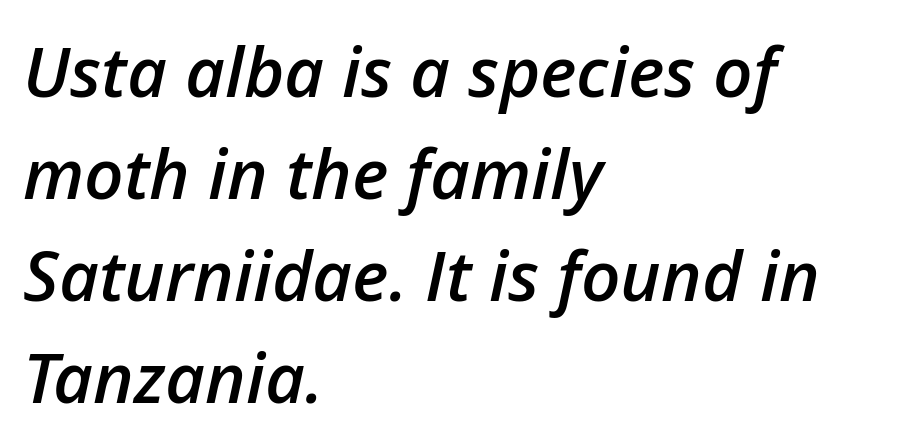
Notice how descenders clear the ascenders below comfortably — that's standard leading. Character widths vary here, with narrow letters taking less room than wide ones. Which margin do the lines hug? The left one — the right edge is uneven. Just letters on the line, the space beneath them empty. I'd describe the lettering as semibold — firm but not a full bold. Does extra space separate the letters? No, they use regular spacing.
